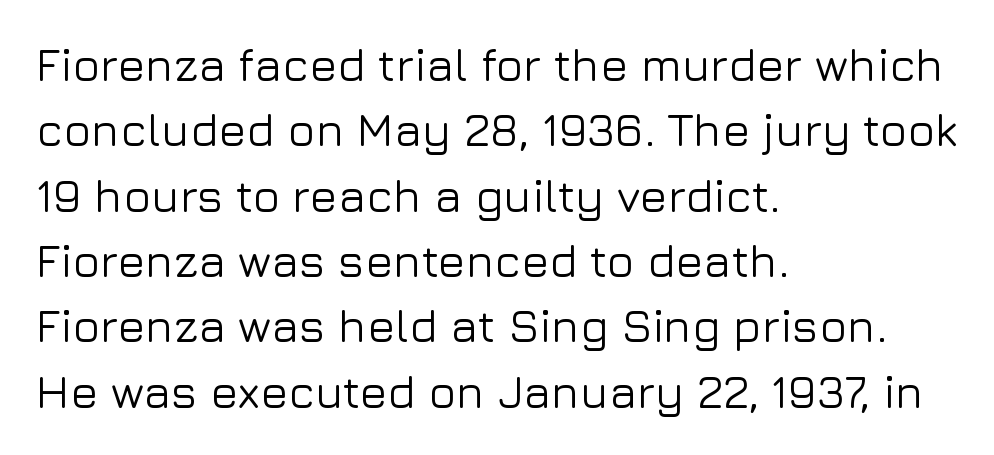
{"serif": "no", "italic": "no", "width": "normal", "stroke_contrast": "low", "x_height": "medium", "monospaced": "no", "underline": "no", "align": "left", "line_spacing": "normal", "line_spacing_ratio": 1.42, "letter_spacing": "normal", "letter_spacing_em": 0.0, "glyph_px": 46}
